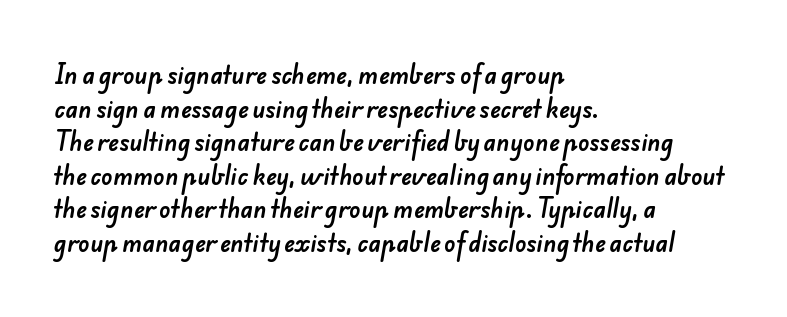
{"underline": "no", "align": "left", "line_spacing": "normal", "line_spacing_ratio": 1.46, "letter_spacing": "normal", "letter_spacing_em": 0.0, "glyph_px": 23}
